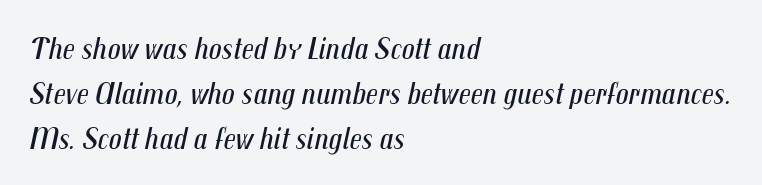
Honestly, the letter spacing is just normal — you wouldn't notice it. Type without underlining. The glyphs look as if they've been sheared to an angle. Spacing verdict: proportional, widths tailored to each character.
